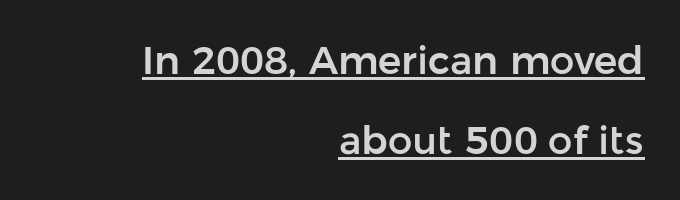
Q: Is the text italic (slanted)? A: No, it is upright.
Q: Is the typeface a serif or a sans-serif typeface? A: Sans-serif.
Q: Is the text underlined? A: Yes.
Q: How is the paragraph aligned? A: Right-aligned.
Q: Is the spacing between letters normal or unusually wide? A: Normal.
Q: Is the spacing between lines tight, normal or loose? A: Loose.
Q: Width (condensed, normal, or wide)? A: Normal.
Q: Stroke contrast? A: Low.
Q: x-height? A: Medium.
Q: Monospaced? A: No.
